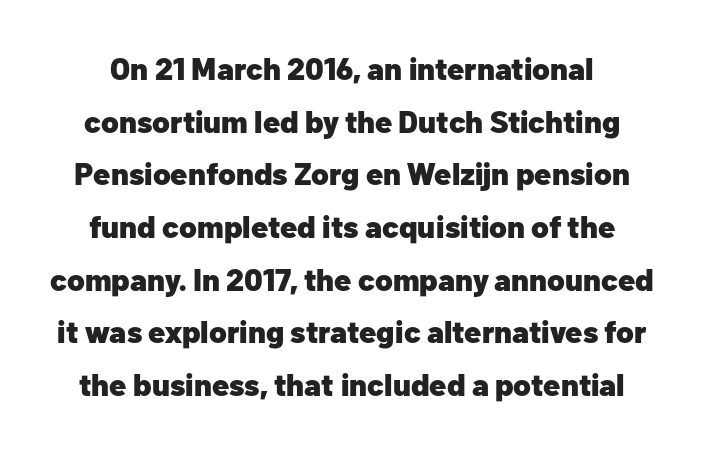
Q: Is the text bold? A: Yes.
Q: Is the text italic (slanted)? A: No, it is upright.
Q: Is the typeface a serif or a sans-serif typeface? A: Sans-serif.
Q: Is the text underlined? A: No.
Q: Is the spacing between letters normal or unusually wide? A: Normal.
Q: Is the spacing between lines tight, normal or loose? A: Normal.
Q: Width (condensed, normal, or wide)? A: Normal.
Q: Stroke contrast? A: Low.
Q: x-height? A: Medium.
Q: Monospaced? A: No.
